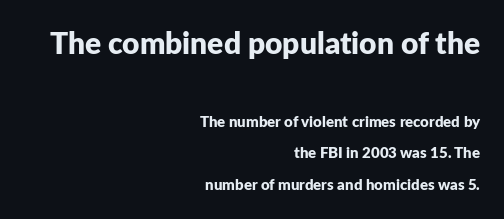
Q: Is the text bold? A: Yes.
Q: Is the text italic (slanted)? A: No, it is upright.
Q: Is the typeface a serif or a sans-serif typeface? A: Sans-serif.
Q: Is the text underlined? A: No.
Q: How is the paragraph aligned? A: Right-aligned.
Q: Is the spacing between letters normal or unusually wide? A: Normal.
Q: Is the spacing between lines tight, normal or loose? A: Loose.
Q: Which block of text is set in a larger size, the first (top) or the second (bottom)? A: The first (top) one.
Q: Width (condensed, normal, or wide)? A: Normal.
Q: Stroke contrast? A: Low.
Q: x-height? A: Medium.
Q: Monospaced? A: No.
